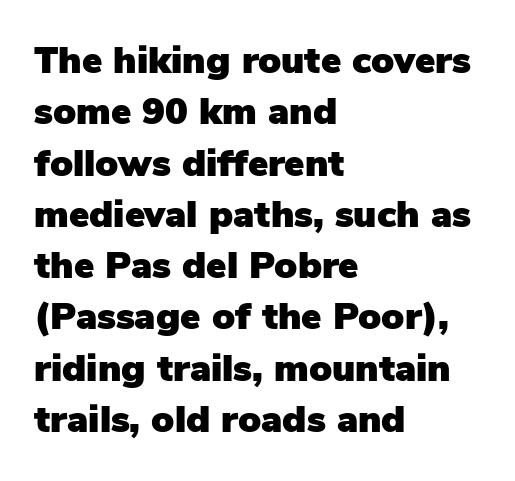
Q: Is the text italic (slanted)? A: No, it is upright.
Q: Is the typeface a serif or a sans-serif typeface? A: Sans-serif.
Q: Is the text underlined? A: No.
Q: How is the paragraph aligned? A: Left-aligned.
Q: Is the spacing between letters normal or unusually wide? A: Normal.
Q: Is the spacing between lines tight, normal or loose? A: Normal.
Q: Width (condensed, normal, or wide)? A: Normal.
Q: Stroke contrast? A: Low.
Q: x-height? A: Medium.
Q: Monospaced? A: No.
